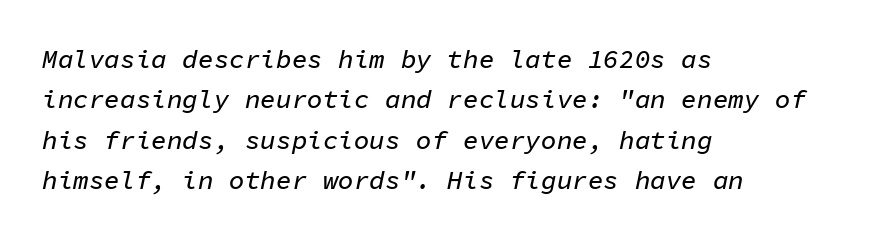
The image shows 26 px text type, italic (leaning right); set left-aligned, normal line spacing (1.55x), normal letter spacing, not underlined.
